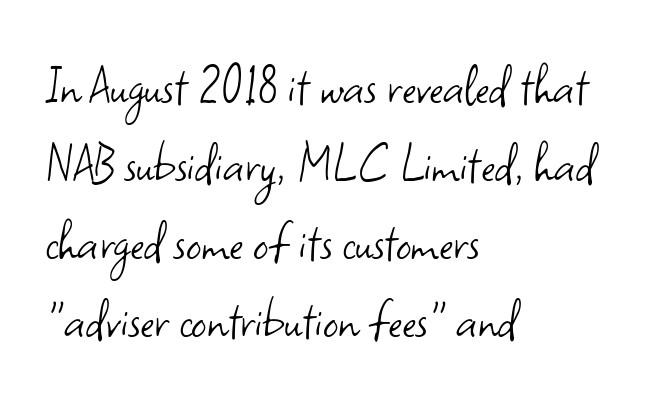
A typesetter would call this leading conventional body-copy spacing. The glyphs are unaccompanied by any horizontal stroke below them. You could not count columns in this text — the font is proportionally spaced. Line starts are locked; line ends wander.
